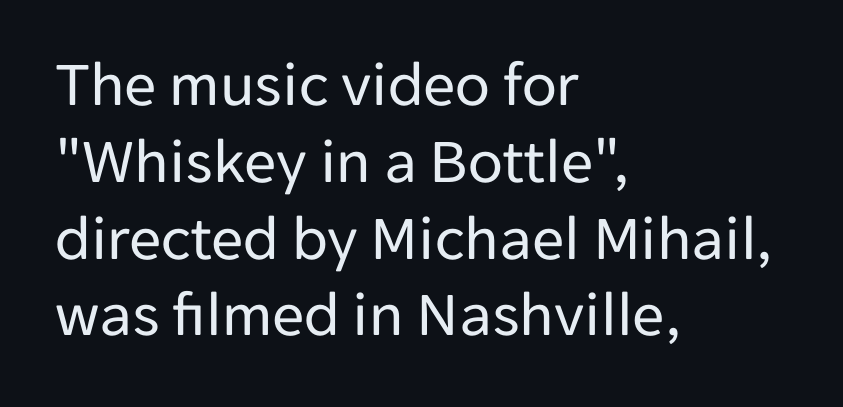
Q: Is the text bold? A: No.
Q: Is the text italic (slanted)? A: No, it is upright.
Q: Is the typeface a serif or a sans-serif typeface? A: Sans-serif.
Q: Is the text underlined? A: No.
Q: How is the paragraph aligned? A: Left-aligned.
Q: Is the spacing between letters normal or unusually wide? A: Normal.
Q: Width (condensed, normal, or wide)? A: Normal.
Q: Stroke contrast? A: Low.
Q: x-height? A: Medium.
Q: Monospaced? A: No.
